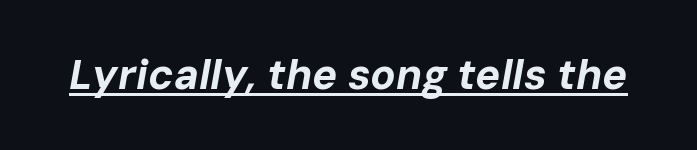
The image shows 42 px bold type, italic (leaning right); set normal letter spacing, underlined; low stroke contrast and a medium x-height.
